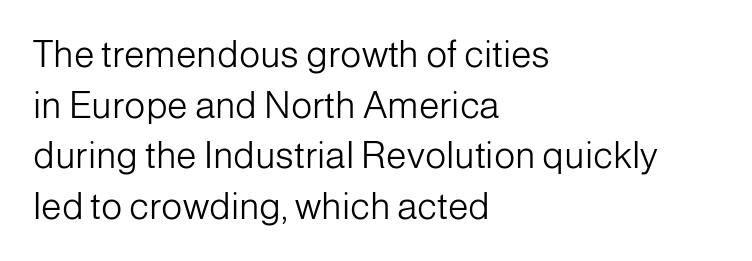
Proportional: the letters do not fall into vertical columns. This is not heavy type; no bold has been used. Descenders hang freely into open space. This sample uses plain, unmodified letter spacing. The typesetter chose a ragged-right arrangement here.
